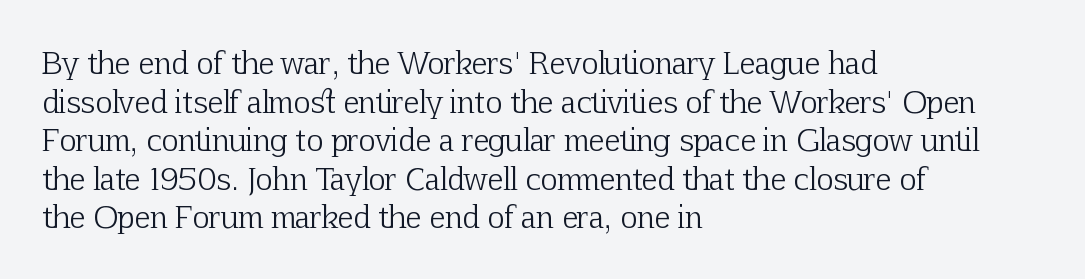
The space directly below the letters is spotless. Looks like regular typesetting: each glyph gets only the width it needs. Typographically, this falls in the serif category. The leading is moderate, giving the passage an even texture. These lines stack with their left ends in a neat column.
